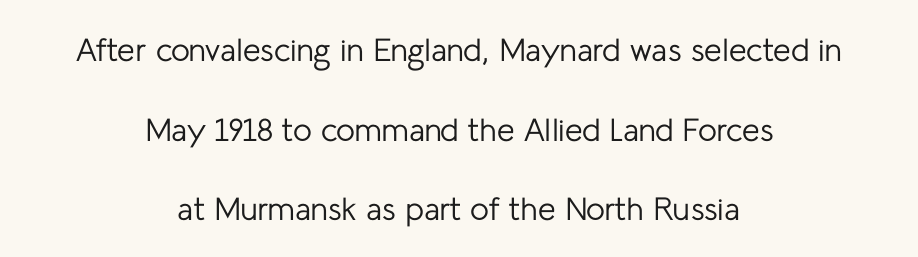
{"serif": "no", "italic": "no", "bold": "no", "weight": "regular", "width": "normal", "stroke_contrast": "low", "x_height": "medium", "monospaced": "no", "underline": "no", "align": "center", "line_spacing": "loose", "line_spacing_ratio": 2.49, "letter_spacing": "normal", "letter_spacing_em": 0.0, "glyph_px": 32}
